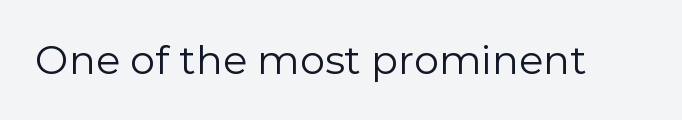
No italicization has been applied; the sample stays upright. The space directly below the letters is spotless. There is no visible air inserted between adjacent glyphs. Is this a heavy cut? Hardly; it is regular or lighter.
